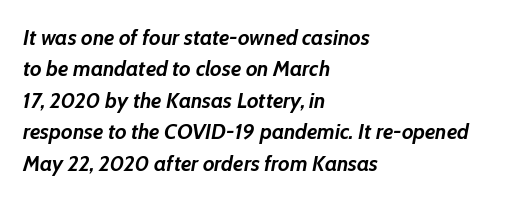
The image shows 22 px bold type, italic (leaning right); set left-aligned, normal line spacing (1.43x), normal letter spacing, not underlined.
